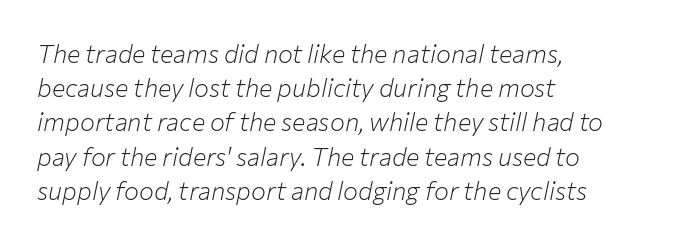
Does the leading feel generous? No, just average. Underline: absent. Students, note that the glyphs here touch the page at normal intervals. A student would call this left alignment; a typographer would say flush left, rag right.
